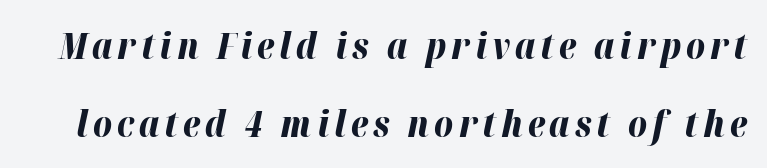
The image shows 36 px bold type, italic (leaning right); set loose line spacing (2.16x), not underlined; high stroke contrast and a medium x-height.
